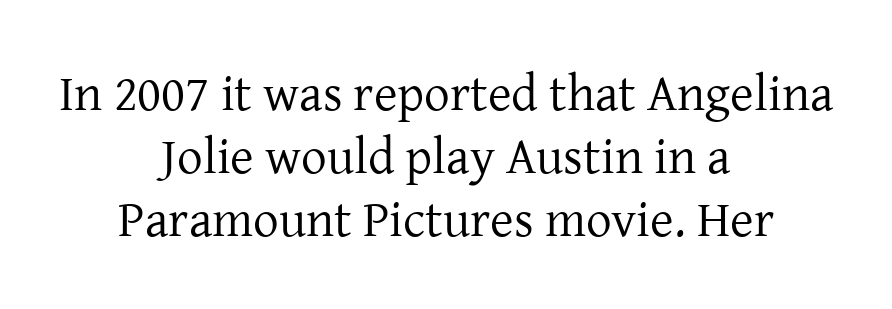
{"serif": "yes", "italic": "no", "bold": "no", "weight": "regular", "width": "normal", "stroke_contrast": "low", "x_height": "medium", "monospaced": "no", "underline": "no", "align": "center", "line_spacing_ratio": 1.24, "letter_spacing": "normal", "letter_spacing_em": 0.0, "glyph_px": 51}
